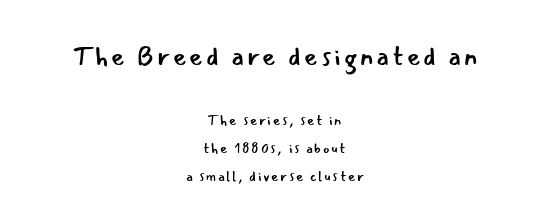
Weight: regular or lighter. Rendered with straight, roman letterforms. One-word summary of the alignment: center. Each new line begins a long way beneath the previous one. Type without underlining. The emphasis by scale lands on block number one, above.
